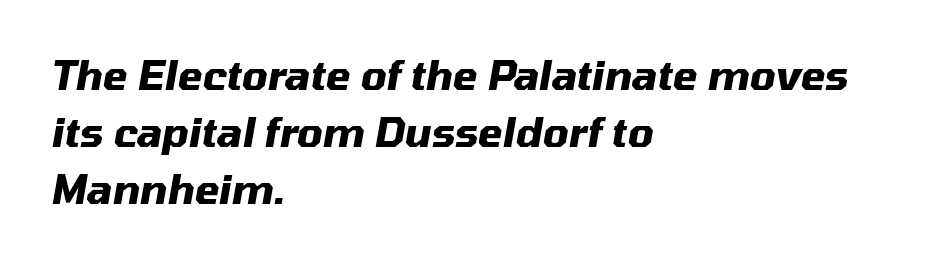
{"italic": "yes", "lean": "right", "slant_degrees": 10, "bold": "yes", "weight": "heavy", "width": "normal", "stroke_contrast": "medium", "x_height": "medium", "monospaced": "no", "underline": "no", "align": "left", "line_spacing": "normal", "line_spacing_ratio": 1.43, "letter_spacing": "normal", "letter_spacing_em": 0.0, "glyph_px": 40}
